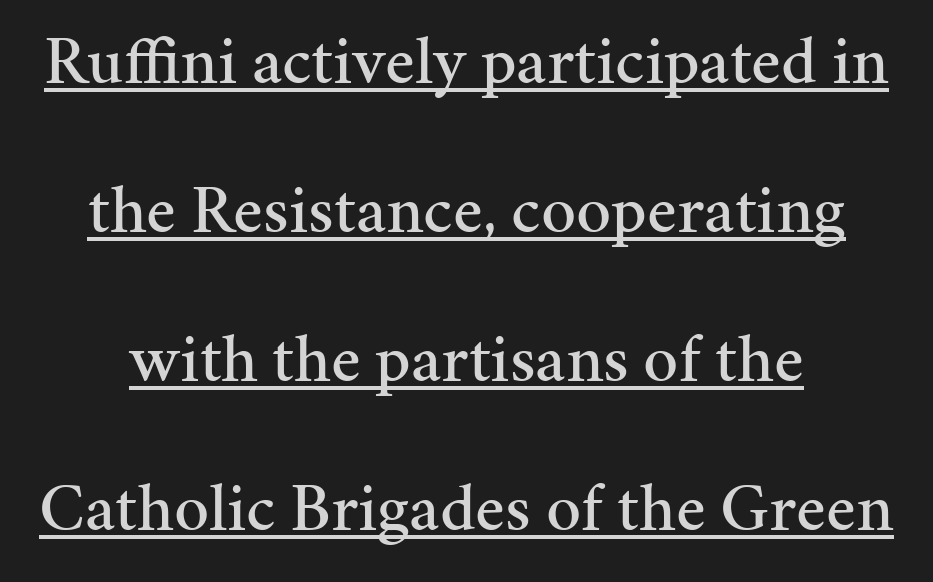
{"serif": "yes", "italic": "no", "width": "normal", "stroke_contrast": "medium", "x_height": "medium", "monospaced": "no", "underline": "yes", "align": "center", "line_spacing": "loose", "line_spacing_ratio": 2.16, "letter_spacing": "normal", "letter_spacing_em": 0.0, "glyph_px": 69}
